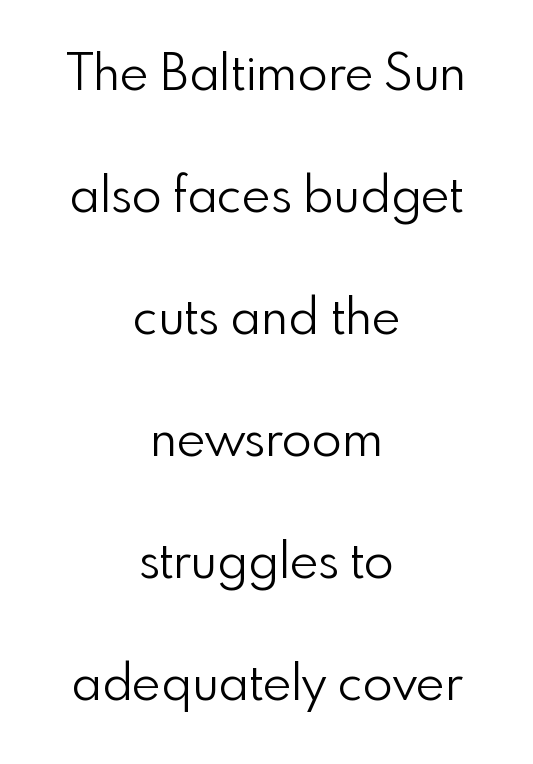
You can tell it's not italic because the verticals are truly vertical. The rendering uses a large line-height, opening up the rows. If you folded the block vertically in half, each line would mirror itself in length. No word sits above an underline. The face used here is proportionally spaced, like ordinary book or web type. Tracking value appears to be zero — textbook default spacing.
